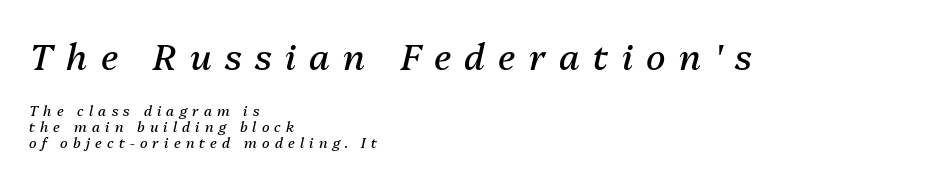
Notice how the passage keeps a crisp vertical edge on the left only. The typography opts for an oblique posture over an upright one. Do the characters align in a grid? No, the font is proportional. The font sits on the lighter half of the weight spectrum, regular included. The line texture is sparse and dotted thanks to wide tracking. Underline: absent.
